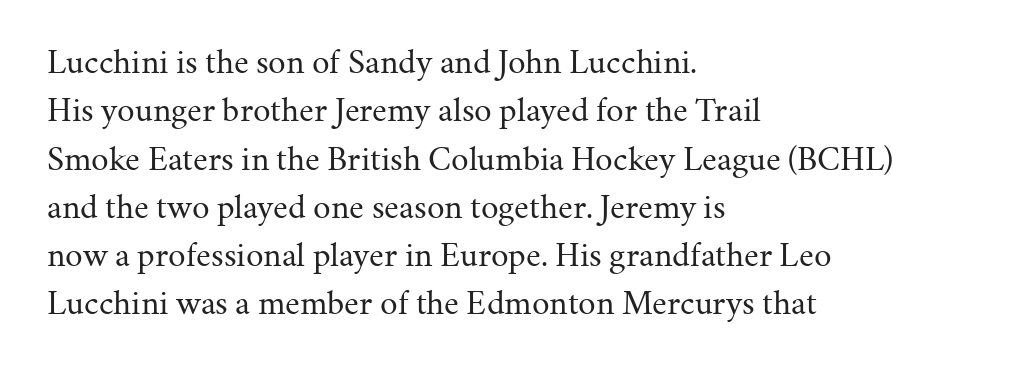
{"serif": "yes", "italic": "no", "bold": "no", "weight": "regular", "width": "normal", "stroke_contrast": "medium", "x_height": "medium", "monospaced": "no", "underline": "no", "align": "left", "line_spacing": "normal", "line_spacing_ratio": 1.38, "letter_spacing": "normal", "letter_spacing_em": 0.0, "glyph_px": 35}
